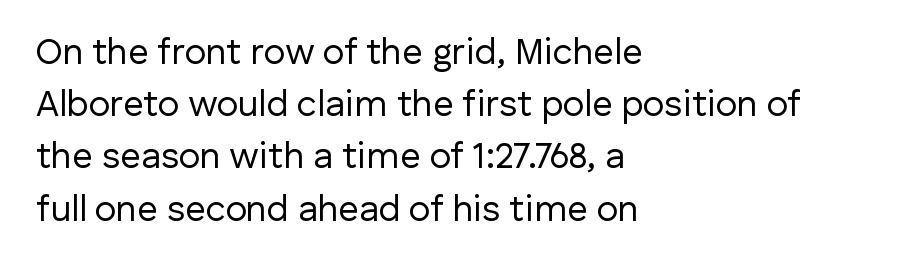
The image shows 36 px regular-weight sans-serif type, upright; set left-aligned, normal line spacing (1.45x), normal letter spacing, not underlined; low stroke contrast and a medium x-height.
